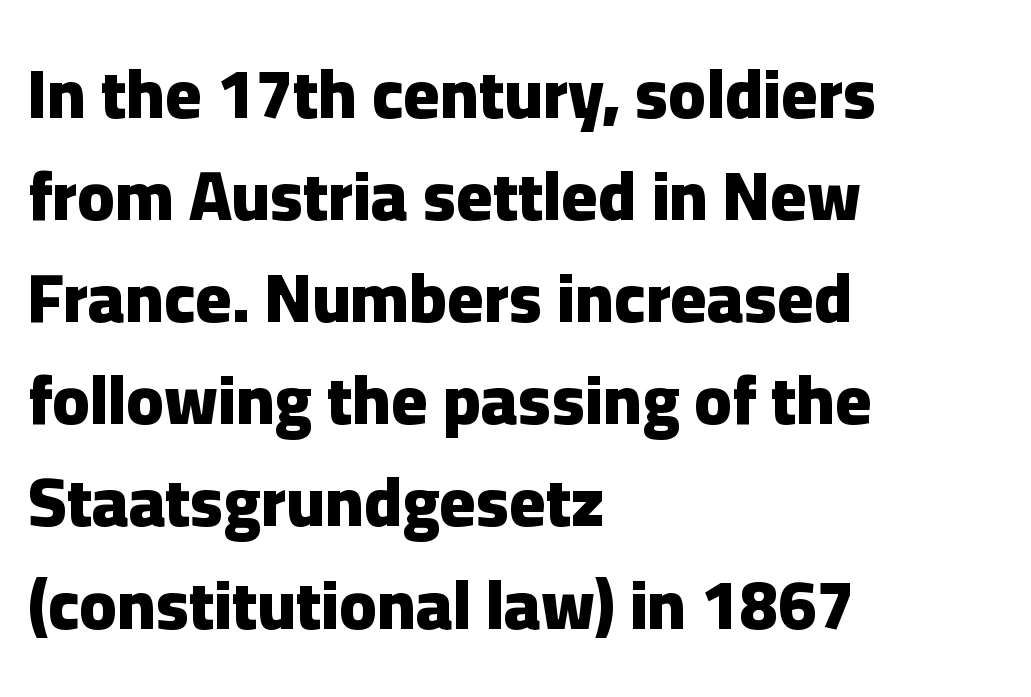
The image shows 69 px heavy sans-serif type, upright; set left-aligned, normal line spacing (1.48x), normal letter spacing, not underlined; low stroke contrast and a medium x-height.
